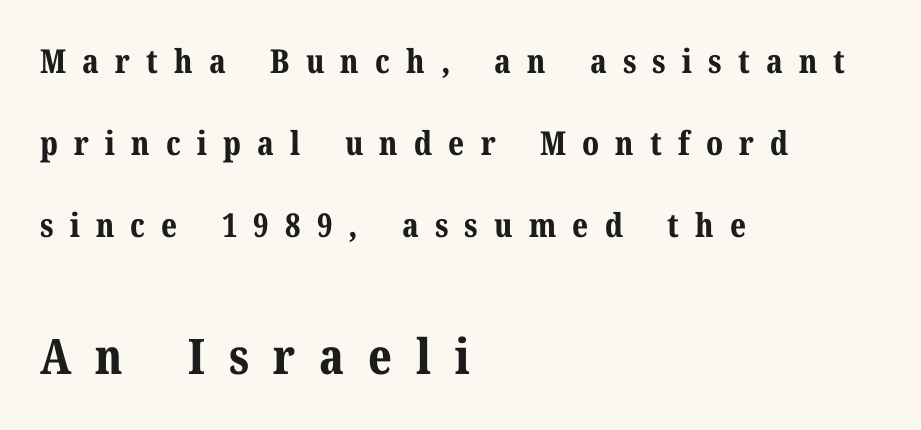
Q: Is the text bold? A: Yes.
Q: Is the text italic (slanted)? A: No, it is upright.
Q: Is the typeface a serif or a sans-serif typeface? A: Serif.
Q: Is the text underlined? A: No.
Q: How is the paragraph aligned? A: Left-aligned.
Q: Is the spacing between letters normal or unusually wide? A: Unusually wide.
Q: Is the spacing between lines tight, normal or loose? A: Loose.
Q: Which block of text is set in a larger size, the first (top) or the second (bottom)? A: The second (bottom) one.
Q: Width (condensed, normal, or wide)? A: Normal.
Q: Stroke contrast? A: Medium.
Q: x-height? A: Medium.
Q: Monospaced? A: No.
